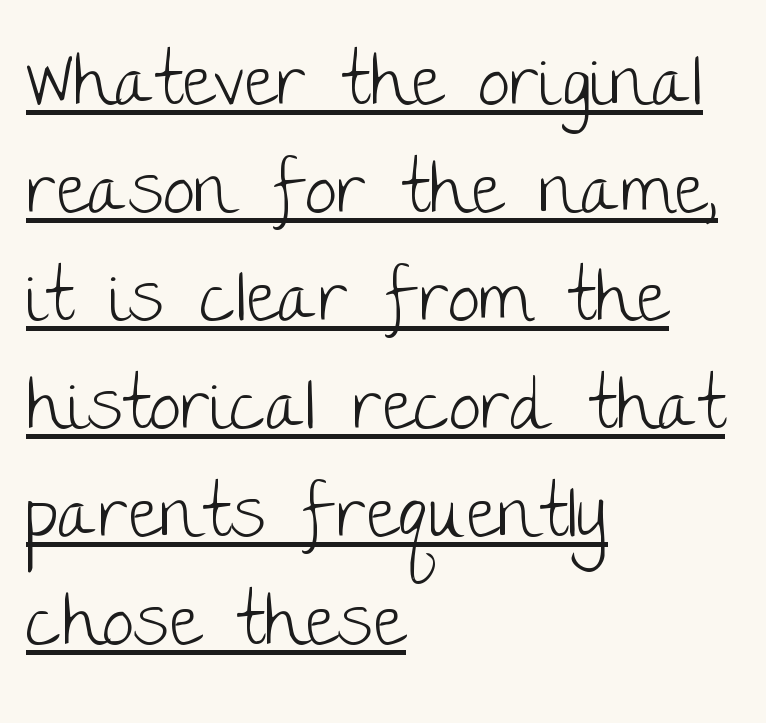
The face used here is proportionally spaced, like ordinary book or web type. The strokes carry an ordinary text weight at most. Nope, not italic — everything's standing straight. Students, observe: this is what conventionally led text looks like.
